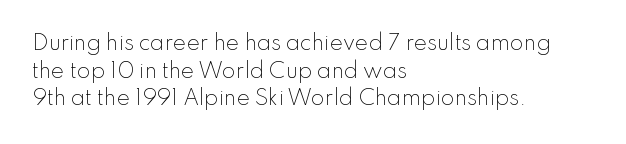
The image shows 20 px text type, upright; set left-aligned, normal line spacing (1.38x), normal letter spacing, not underlined.
